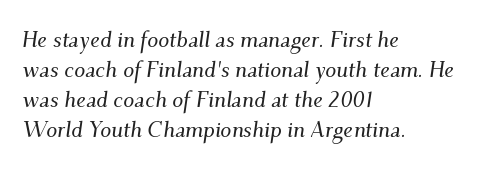
The image shows 22 px text type, italic (leaning right); set left-aligned, normal line spacing (1.36x), normal letter spacing, not underlined.
